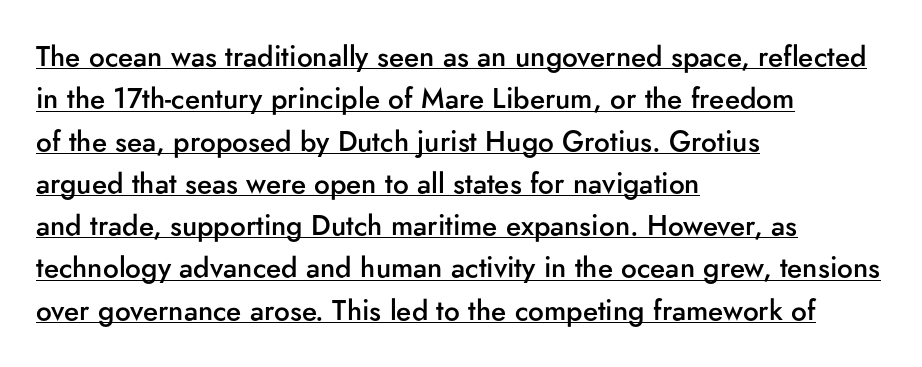
Q: Is the text bold? A: Semi-bold.
Q: Is the text italic (slanted)? A: No, it is upright.
Q: Is the typeface a serif or a sans-serif typeface? A: Sans-serif.
Q: Is the text underlined? A: Yes.
Q: How is the paragraph aligned? A: Left-aligned.
Q: Is the spacing between letters normal or unusually wide? A: Normal.
Q: Is the spacing between lines tight, normal or loose? A: Normal.
Q: Width (condensed, normal, or wide)? A: Normal.
Q: Stroke contrast? A: Low.
Q: x-height? A: Small.
Q: Monospaced? A: No.
